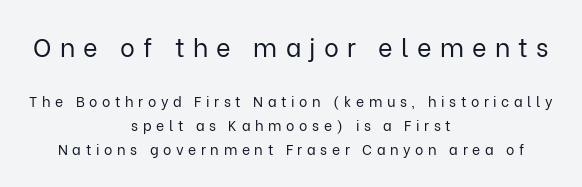
{"italic": "no", "bold": "no", "underline": "no", "align": "center", "line_spacing_ratio": 1.72, "letter_spacing": "wide", "letter_spacing_em": 0.33, "larger_block": "first", "size_ratio": 1.79, "glyph_px": 25}
